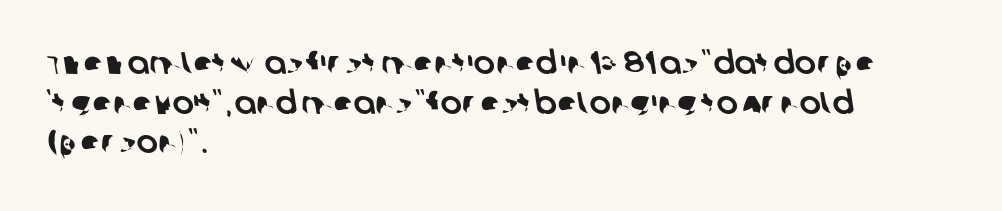
To sum up the face: it is a sans, with no serifs. The face used here is rendered with its standard letterfit. The rendering anchors every line to the left-hand side. Here the designer chose a conventional face with non-uniform glyph widths. Letters rest on an invisible, unmarked baseline.
